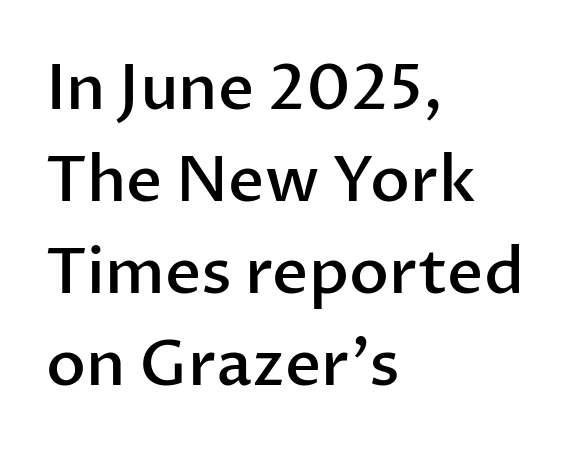
Q: Is the text bold? A: Semi-bold.
Q: Is the text italic (slanted)? A: No, it is upright.
Q: Is the typeface a serif or a sans-serif typeface? A: Sans-serif.
Q: Is the text underlined? A: No.
Q: How is the paragraph aligned? A: Left-aligned.
Q: Is the spacing between letters normal or unusually wide? A: Normal.
Q: Is the spacing between lines tight, normal or loose? A: Normal.
Q: Width (condensed, normal, or wide)? A: Normal.
Q: Stroke contrast? A: Low.
Q: x-height? A: Medium.
Q: Monospaced? A: No.
